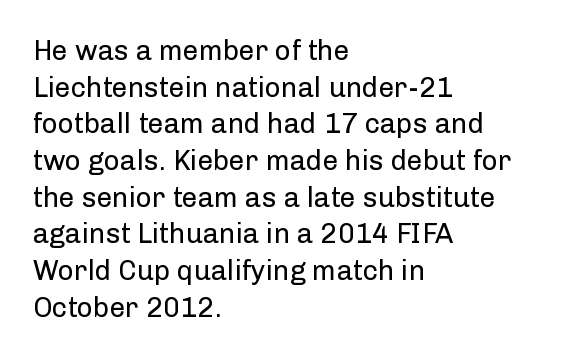
Q: Is the text bold? A: No.
Q: Is the text italic (slanted)? A: No, it is upright.
Q: Is the typeface a serif or a sans-serif typeface? A: Sans-serif.
Q: Is the text underlined? A: No.
Q: How is the paragraph aligned? A: Left-aligned.
Q: Is the spacing between letters normal or unusually wide? A: Normal.
Q: Is the spacing between lines tight, normal or loose? A: Normal.
Q: Width (condensed, normal, or wide)? A: Normal.
Q: Stroke contrast? A: Low.
Q: x-height? A: Medium.
Q: Monospaced? A: No.
